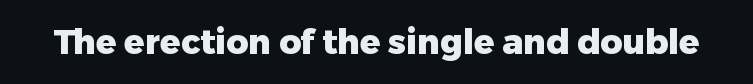
Q: Is the text bold? A: Yes.
Q: Is the text italic (slanted)? A: No, it is upright.
Q: Is the typeface a serif or a sans-serif typeface? A: Sans-serif.
Q: Is the text underlined? A: No.
Q: Is the spacing between letters normal or unusually wide? A: Normal.
Q: Width (condensed, normal, or wide)? A: Normal.
Q: Stroke contrast? A: Low.
Q: x-height? A: Medium.
Q: Monospaced? A: No.
